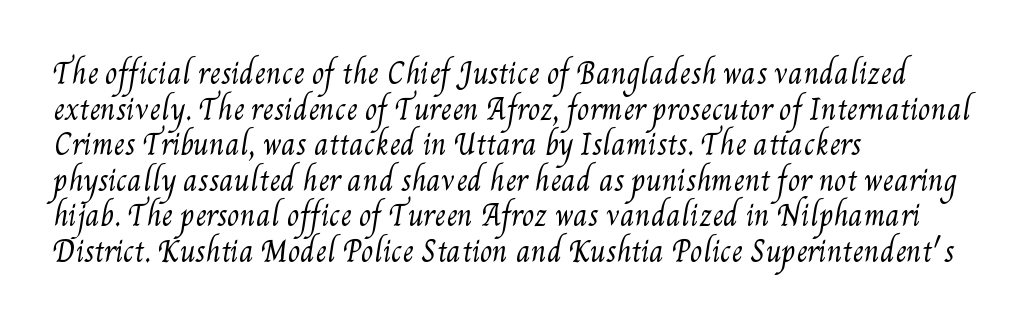
Descenders hang freely into open space. Stems and bowls with no extra thickness — not bold. Vertically, the passage feels balanced, rows spaced as you'd expect. Glyph-to-glyph distance matches everyday printed text. Leftover space on each line is placed entirely after the last word. Do the characters align in a grid? No, the font is proportional.
